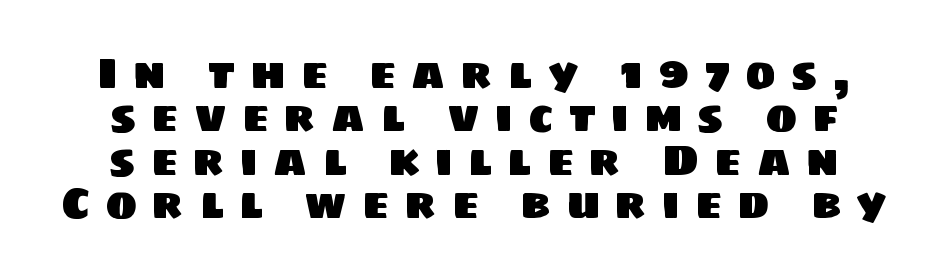
The image shows 43 px sans-serif type; set centered, tight line spacing (1.01x), unusually wide letter spacing (+0.35 em), not underlined; low stroke contrast and a large x-height.
